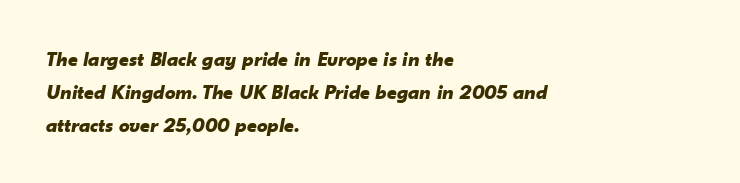
Characters follow at the spacing the type designer built in. In terms of weight, the rendering is a true, heavy bold. Designer's note — italics engaged. The space directly below the letters is spotless. Line spacing here is normal.
